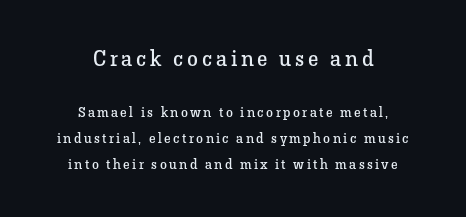
Where is the straight margin? There isn't one; the lines are centered. A student would notice the top passage is typeset larger than what follows. Notice how the stems are strictly vertical — no italics here. Letters rest on an invisible, unmarked baseline. No extra ink here — the face is not bold.
